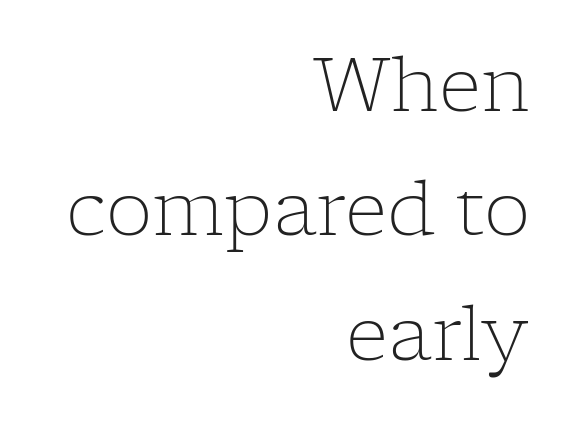
Is this a fixed-width face? No — the glyphs have proportional, varying widths. Quick note: interline space is typical. Inter-character spacing is left at the font's built-in metrics. No heavy texture on the line: the type isn't bold.
